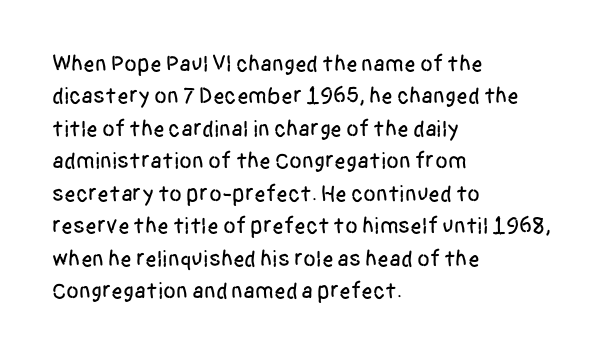
Q: Is the text italic (slanted)? A: No, it is upright.
Q: Is the text underlined? A: No.
Q: How is the paragraph aligned? A: Left-aligned.
Q: Is the spacing between letters normal or unusually wide? A: Normal.
Q: Is the spacing between lines tight, normal or loose? A: Normal.
